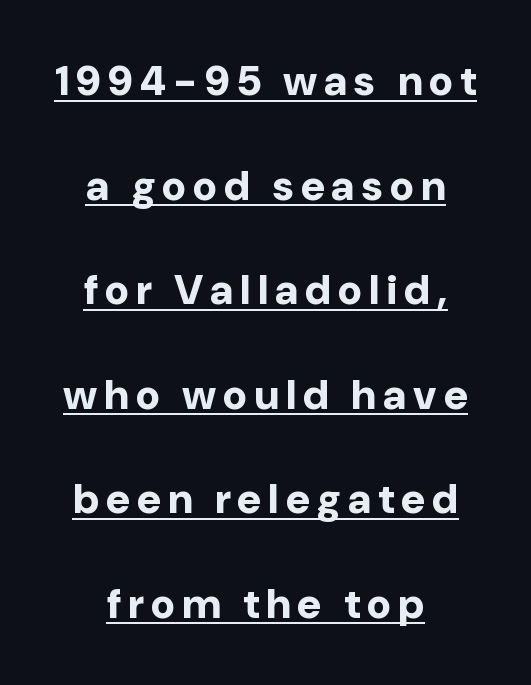
Italic? Not at all — the glyphs are vertical. The block of text is sparse from top to bottom, with ample space between rows. Notice how thick the strokes are: this is what a full bold looks like. You can tell from the bare stems that sans-serif type was used. Beneath each row of characters lies a ruled line. One-word summary of the alignment: center.
